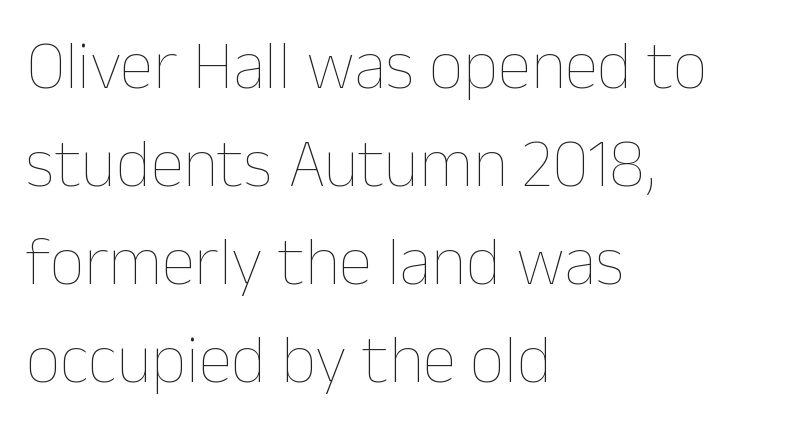
The space directly below the letters is spotless. Each word holds together tightly as a unit, with standard inter-letter gaps. The typesetter chose a ragged-right arrangement here. Heft: none added — not bold.
